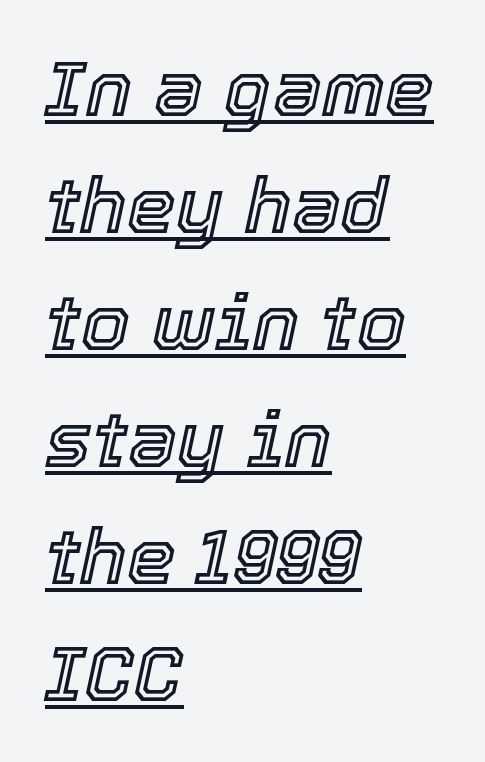
The image shows 78 px text type, italic (leaning right); set left-aligned, normal line spacing (1.5x), normal letter spacing, underlined; a medium x-height.
